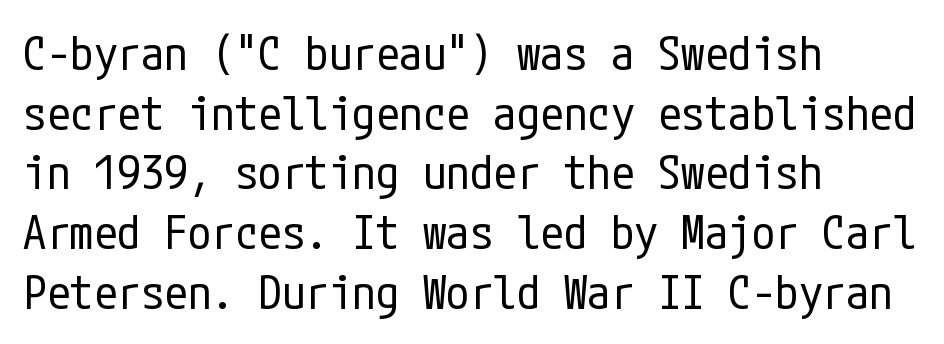
What stands out about the letter spacing? Nothing — it is the standard amount. The space beneath each line is pristine and unruled. Classification — sans serif. The lines sit at an ordinary, default distance from one another. The typesetter chose a ragged-right arrangement here.
